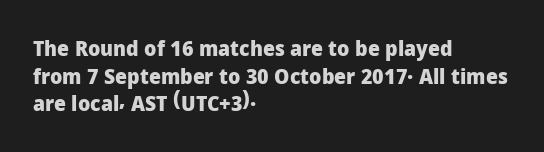
Q: Is the text bold? A: Yes.
Q: Is the text italic (slanted)? A: No, it is upright.
Q: Is the text underlined? A: No.
Q: How is the paragraph aligned? A: Left-aligned.
Q: Is the spacing between letters normal or unusually wide? A: Normal.
Q: Is the spacing between lines tight, normal or loose? A: Normal.
